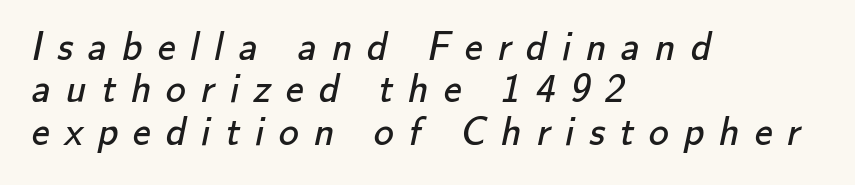
{"serif": "no", "bold": "no", "weight": "regular", "width": "normal", "stroke_contrast": "low", "x_height": "small", "monospaced": "no", "underline": "no", "align": "left", "line_spacing": "tight", "line_spacing_ratio": 1.06, "letter_spacing": "wide", "letter_spacing_em": 0.37, "glyph_px": 40}
